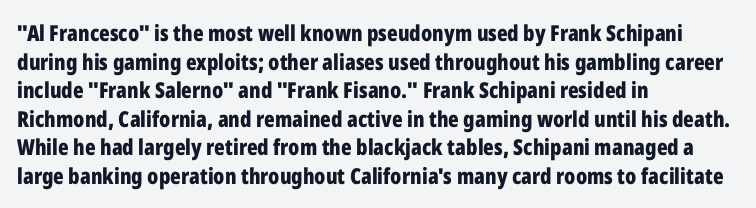
Q: Is the text bold? A: Yes.
Q: Is the text italic (slanted)? A: No, it is upright.
Q: Is the text underlined? A: No.
Q: How is the paragraph aligned? A: Left-aligned.
Q: Is the spacing between letters normal or unusually wide? A: Normal.
Q: Is the spacing between lines tight, normal or loose? A: Normal.
